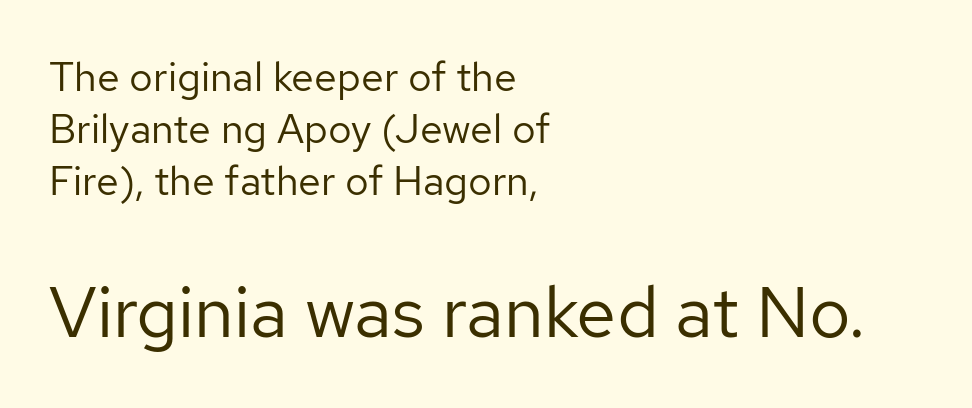
If you measured baseline to baseline, you'd find a middling distance. The face used here is a sans, in the tradition of grotesques and geometrics. Vertical stems look standard width or narrower in stroke. Each letter keeps its own natural width here, so spacing adapts to shape.
